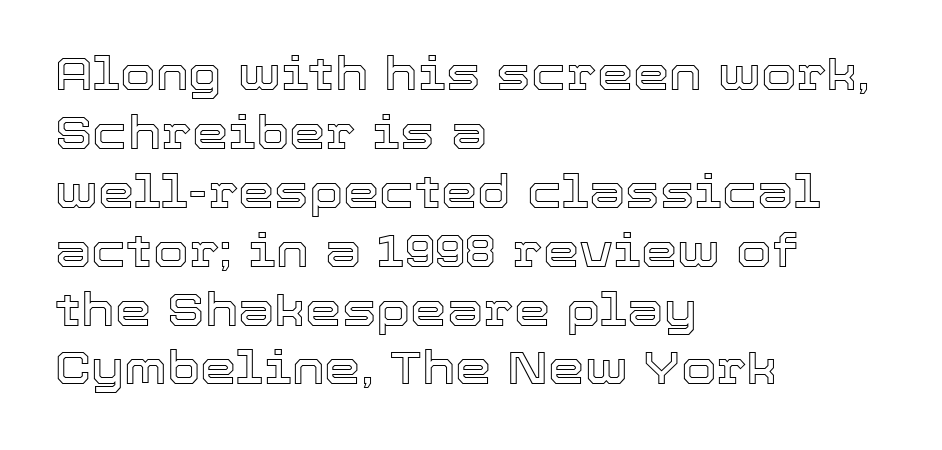
The image shows 46 px text type, upright; set left-aligned, normal line spacing (1.28x), normal letter spacing, not underlined; a medium x-height.
